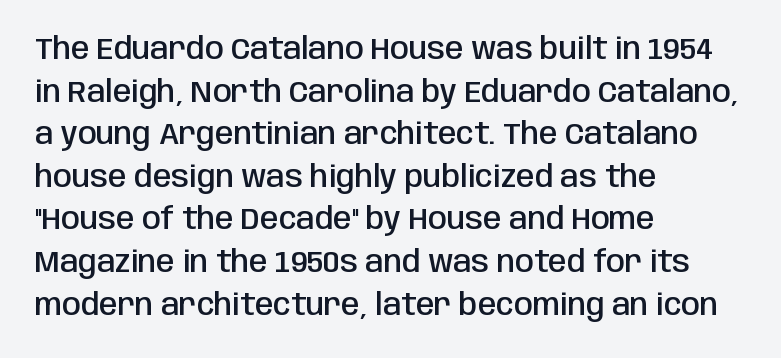
Q: Is the text bold? A: Semi-bold.
Q: Is the text italic (slanted)? A: No, it is upright.
Q: Is the typeface a serif or a sans-serif typeface? A: Sans-serif.
Q: Is the text underlined? A: No.
Q: How is the paragraph aligned? A: Left-aligned.
Q: Is the spacing between letters normal or unusually wide? A: Normal.
Q: Is the spacing between lines tight, normal or loose? A: Normal.
Q: Width (condensed, normal, or wide)? A: Condensed.
Q: Stroke contrast? A: Low.
Q: x-height? A: Large.
Q: Monospaced? A: No.
